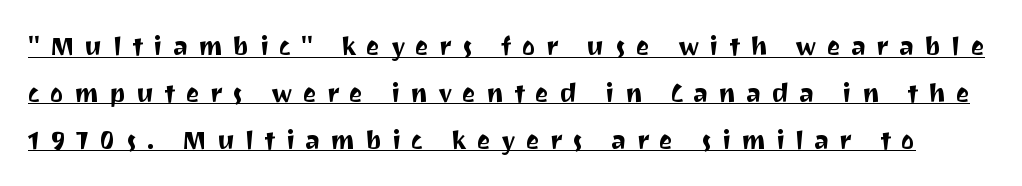
The face used here is rendered with a markedly widened letterfit. A continuous stroke trails under the words, as in a hyperlink. It's the straight-up-and-down kind of type.
